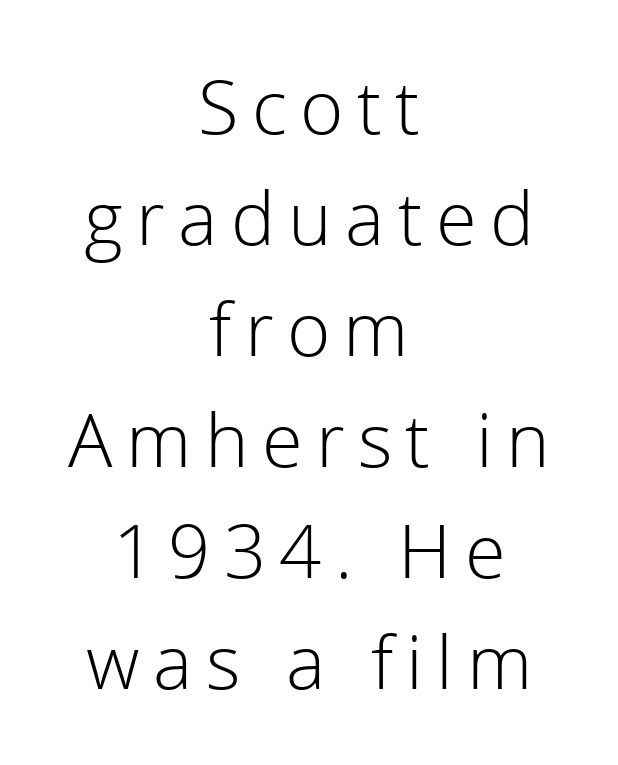
Look at the bottom of the vertical strokes: they stop flat, with no serifs. It's the straight-up-and-down kind of type. Normally led — the rows are evenly, conventionally spaced. Weight: regular or lighter. Each line is balanced around a shared central axis. These lines are rendered in a variable-pitch font.
